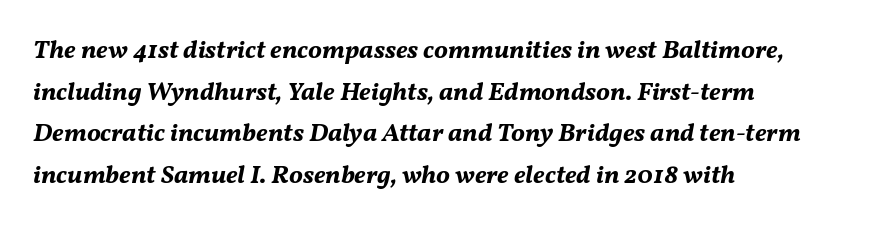
What stands out about the letter spacing? Nothing — it is the standard amount. On the weight axis this lands at bold, roughly 700. Underline: absent. Interline gaps are of average width in this sample.
